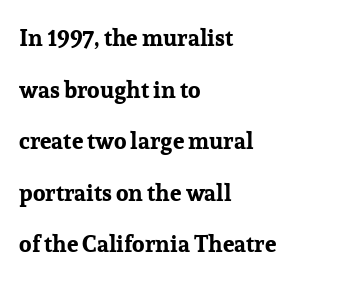
How heavy is the stroke? Heavy — this is a bold. Every stem runs plumb, perpendicular to the baseline. Caption: multi-line text, flush left, ragged right. This sample uses plain, unmodified letter spacing. Compared with typical paragraphs, the rows here are farther apart.
